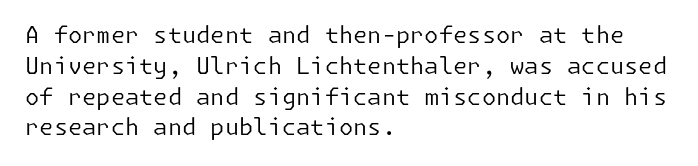
Descenders are the only things crossing below the line. The font sits on the lighter half of the weight spectrum, regular included. Does the copy run flush right? No — it runs flush left. Vertically, the passage feels balanced, rows spaced as you'd expect.
